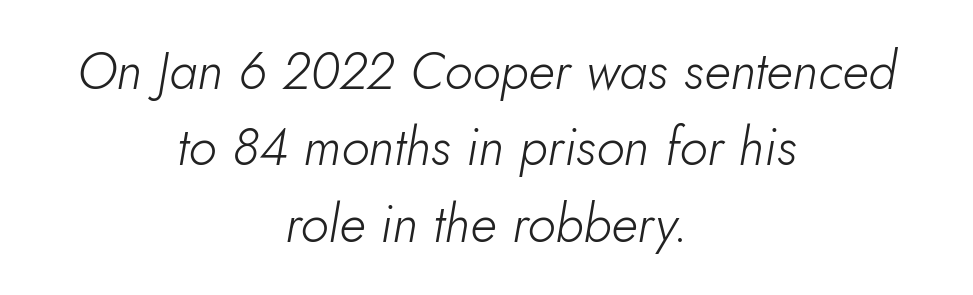
The image shows 52 px light type, italic (leaning right); set centered, normal line spacing (1.47x), normal letter spacing, not underlined; low stroke contrast and a small x-height.
